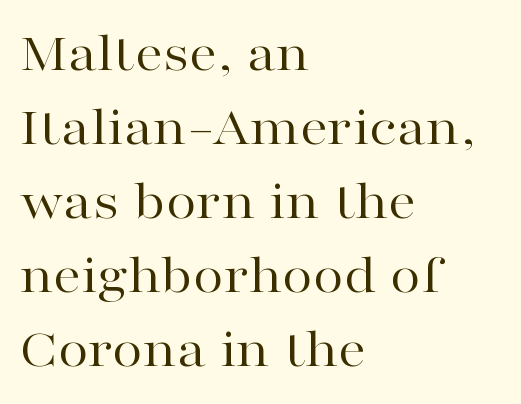
Q: Is the text bold? A: No.
Q: Is the text italic (slanted)? A: No, it is upright.
Q: Is the typeface a serif or a sans-serif typeface? A: Serif.
Q: Is the text underlined? A: No.
Q: How is the paragraph aligned? A: Left-aligned.
Q: Is the spacing between letters normal or unusually wide? A: Normal.
Q: Is the spacing between lines tight, normal or loose? A: Normal.
Q: Width (condensed, normal, or wide)? A: Wide.
Q: Stroke contrast? A: High.
Q: x-height? A: Medium.
Q: Monospaced? A: No.
